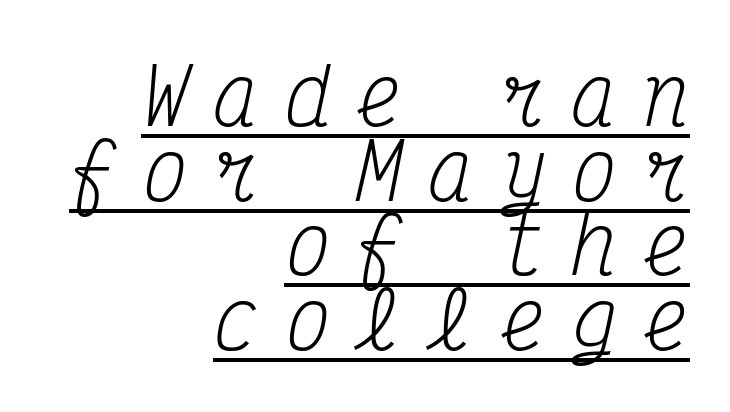
Q: Is the text bold? A: No.
Q: Is the text italic (slanted)? A: Yes, it leans right by about 12 degrees.
Q: Is the typeface a serif or a sans-serif typeface? A: Serif.
Q: Is the text underlined? A: Yes.
Q: How is the paragraph aligned? A: Right-aligned.
Q: Is the spacing between letters normal or unusually wide? A: Unusually wide.
Q: Is the spacing between lines tight, normal or loose? A: Tight.
Q: Width (condensed, normal, or wide)? A: Condensed.
Q: Stroke contrast? A: Medium.
Q: x-height? A: Medium.
Q: Monospaced? A: Yes.
